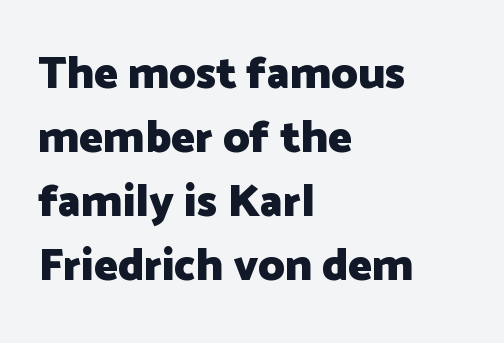
The image shows 45 px heavy sans-serif type, upright; set left-aligned, normal line spacing (1.42x), normal letter spacing, not underlined; low stroke contrast and a medium x-height.
